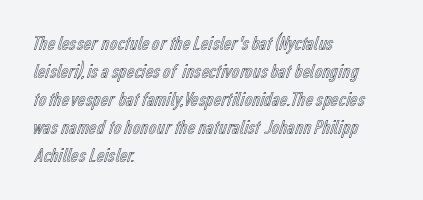
Q: Is the text italic (slanted)? A: Yes.
Q: Is the text underlined? A: No.
Q: How is the paragraph aligned? A: Left-aligned.
Q: Is the spacing between letters normal or unusually wide? A: Normal.
Q: Is the spacing between lines tight, normal or loose? A: Normal.
